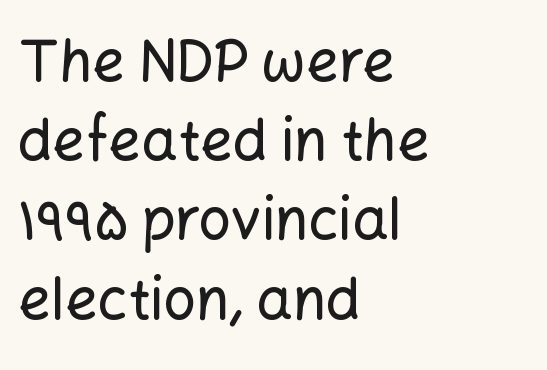
The lines in this sample share a left origin and differ only in where they stop. The designer left line spacing at the default. Decoration check: the copy has no underline. The typography opts for an upright posture over an oblique one.
